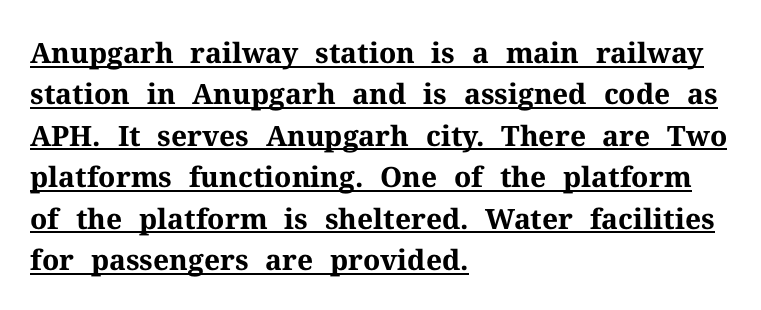
{"serif": "yes", "italic": "no", "bold": "yes", "weight": "bold", "width": "normal", "stroke_contrast": "medium", "x_height": "medium", "monospaced": "no", "underline": "yes", "align": "left", "line_spacing": "normal", "line_spacing_ratio": 1.48, "letter_spacing": "normal", "letter_spacing_em": 0.0, "glyph_px": 28}
